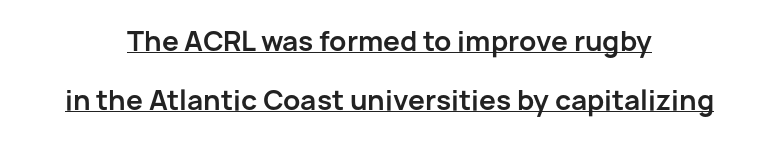
The image shows 27 px bold type, upright; set centered, loose line spacing (2.19x), normal letter spacing, underlined.
